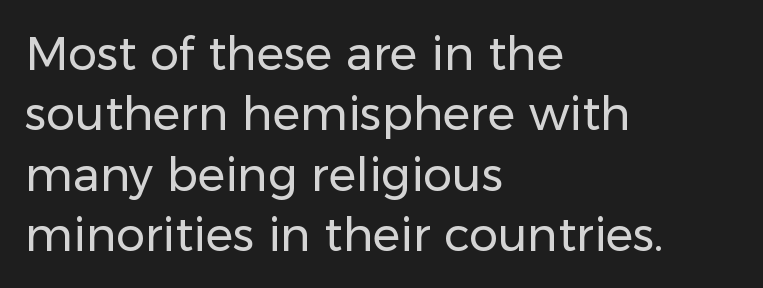
The image shows 46 px regular-weight sans-serif type, upright; set left-aligned, normal line spacing (1.31x), normal letter spacing, not underlined; low stroke contrast and a medium x-height.
